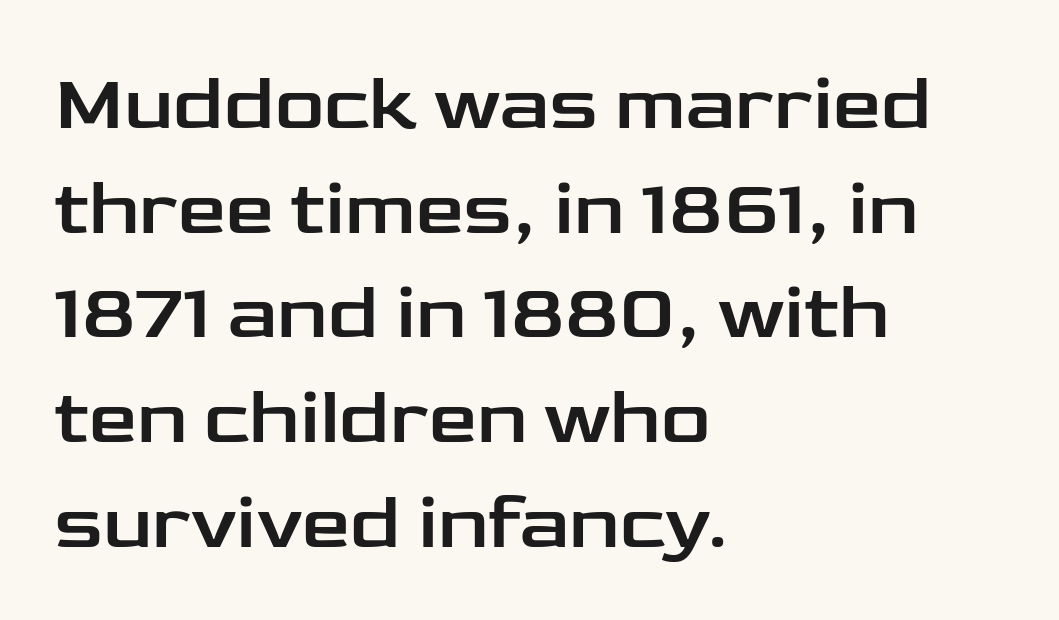
Q: Is the text italic (slanted)? A: No, it is upright.
Q: Is the typeface a serif or a sans-serif typeface? A: Sans-serif.
Q: Is the text underlined? A: No.
Q: How is the paragraph aligned? A: Left-aligned.
Q: Is the spacing between letters normal or unusually wide? A: Normal.
Q: Is the spacing between lines tight, normal or loose? A: Normal.
Q: Width (condensed, normal, or wide)? A: Wide.
Q: Stroke contrast? A: Low.
Q: x-height? A: Medium.
Q: Monospaced? A: No.
